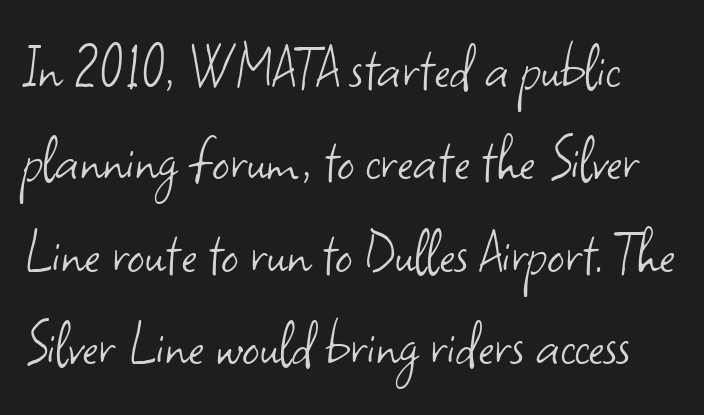
Type without underlining. Stems and bowls with no extra thickness — not bold. The gaps between neighbouring characters are ordinary and unremarkable. Character widths vary here, with narrow letters taking less room than wide ones.
